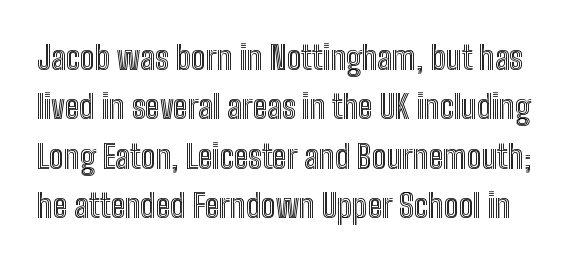
Q: Is the text italic (slanted)? A: No, it is upright.
Q: Is the text underlined? A: No.
Q: Is the spacing between letters normal or unusually wide? A: Normal.
Q: Is the spacing between lines tight, normal or loose? A: Normal.
Q: Width (condensed, normal, or wide)? A: Condensed.
Q: x-height? A: Medium.
Q: Monospaced? A: No.
